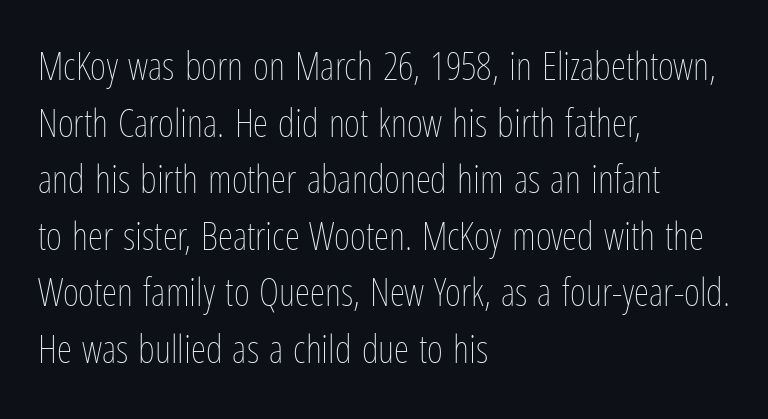
{"italic": "no", "bold": "no", "weight": "thin", "width": "condensed", "stroke_contrast": "low", "x_height": "medium", "monospaced": "no", "underline": "no", "align": "left", "line_spacing": "normal", "line_spacing_ratio": 1.45, "letter_spacing": "normal", "letter_spacing_em": 0.0, "glyph_px": 39}
